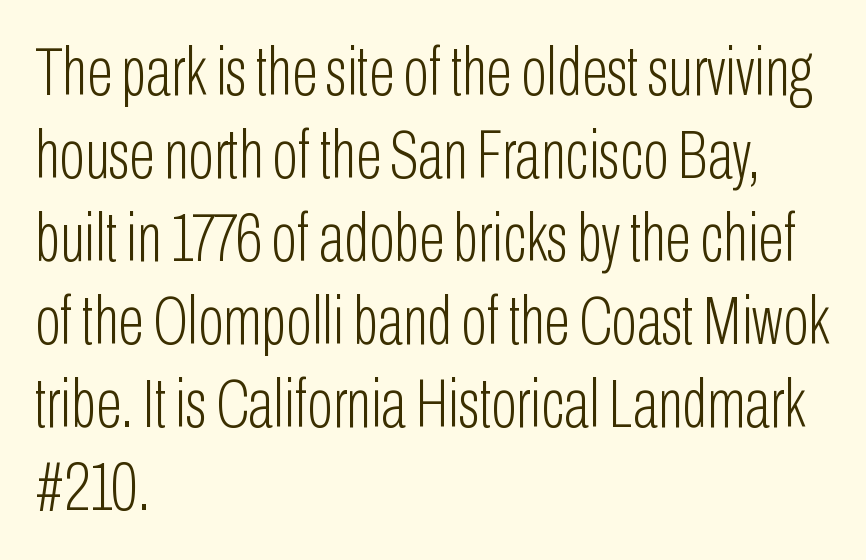
Q: Is the text bold? A: No.
Q: Is the text italic (slanted)? A: No, it is upright.
Q: Is the typeface a serif or a sans-serif typeface? A: Sans-serif.
Q: Is the text underlined? A: No.
Q: How is the paragraph aligned? A: Left-aligned.
Q: Is the spacing between letters normal or unusually wide? A: Normal.
Q: Width (condensed, normal, or wide)? A: Condensed.
Q: Stroke contrast? A: Low.
Q: x-height? A: Medium.
Q: Monospaced? A: No.
